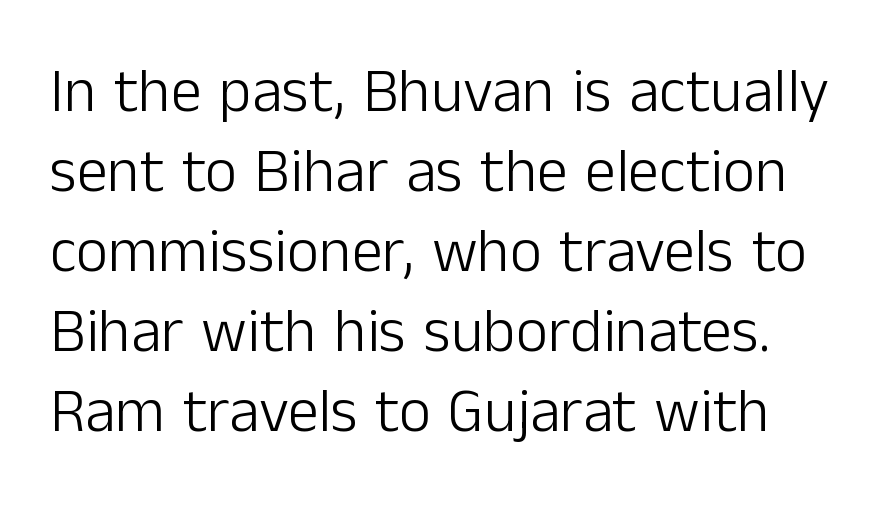
Q: Is the text bold? A: No.
Q: Is the text italic (slanted)? A: No, it is upright.
Q: Is the typeface a serif or a sans-serif typeface? A: Sans-serif.
Q: Is the text underlined? A: No.
Q: Is the spacing between letters normal or unusually wide? A: Normal.
Q: Is the spacing between lines tight, normal or loose? A: Normal.
Q: Width (condensed, normal, or wide)? A: Normal.
Q: Stroke contrast? A: Low.
Q: x-height? A: Medium.
Q: Monospaced? A: No.
